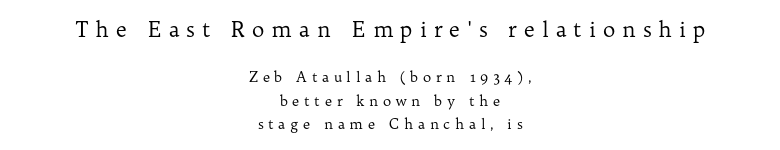
{"italic": "no", "bold": "no", "underline": "no", "align": "center", "line_spacing": "normal", "line_spacing_ratio": 1.68, "letter_spacing": "wide", "letter_spacing_em": 0.33, "larger_block": "first", "size_ratio": 1.5, "glyph_px": 21}
